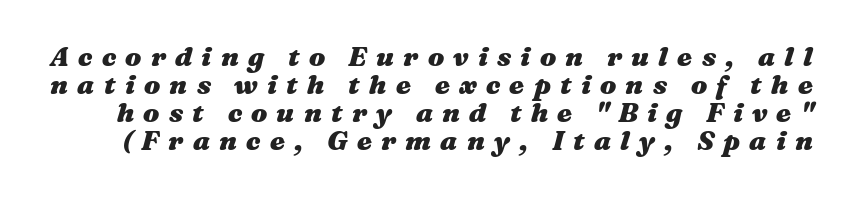
The image shows 27 px bold type, italic (leaning right); set tight line spacing (1.04x), unusually wide letter spacing (+0.34 em), not underlined.
